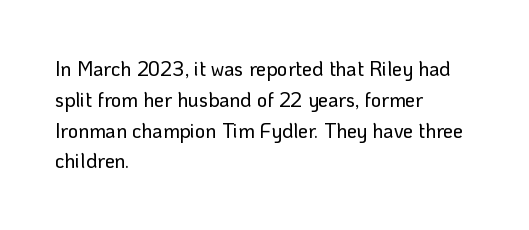
Letter spacing: default. This rendering uses left alignment, leaving the right contour irregular. The axis of the letterforms is exactly vertical. Evenly set lines give the paragraph a standard silhouette.
